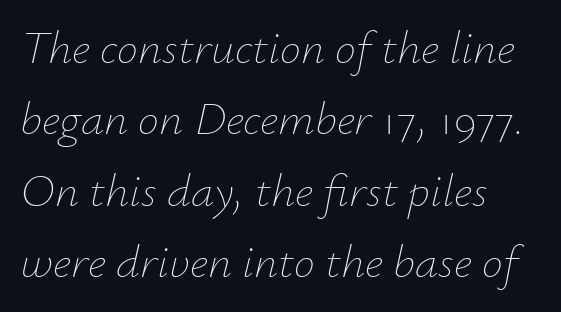
Q: Is the text bold? A: No.
Q: Is the text italic (slanted)? A: Yes, it leans right by about 12 degrees.
Q: Is the text underlined? A: No.
Q: How is the paragraph aligned? A: Left-aligned.
Q: Is the spacing between letters normal or unusually wide? A: Normal.
Q: Is the spacing between lines tight, normal or loose? A: Normal.
Q: Width (condensed, normal, or wide)? A: Normal.
Q: Stroke contrast? A: Low.
Q: x-height? A: Small.
Q: Monospaced? A: No.
